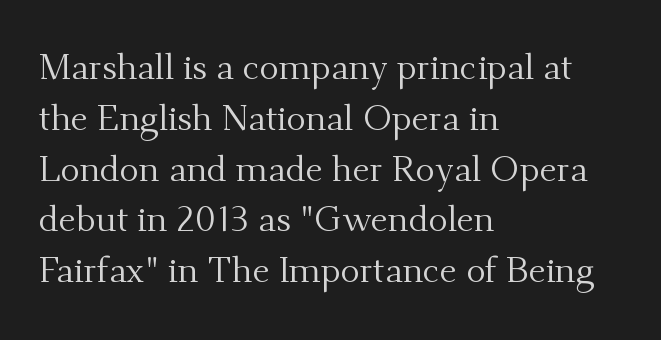
The image shows 36 px regular-weight serif type, upright; set left-aligned, normal line spacing (1.41x), normal letter spacing, not underlined; medium stroke contrast and a small x-height.
